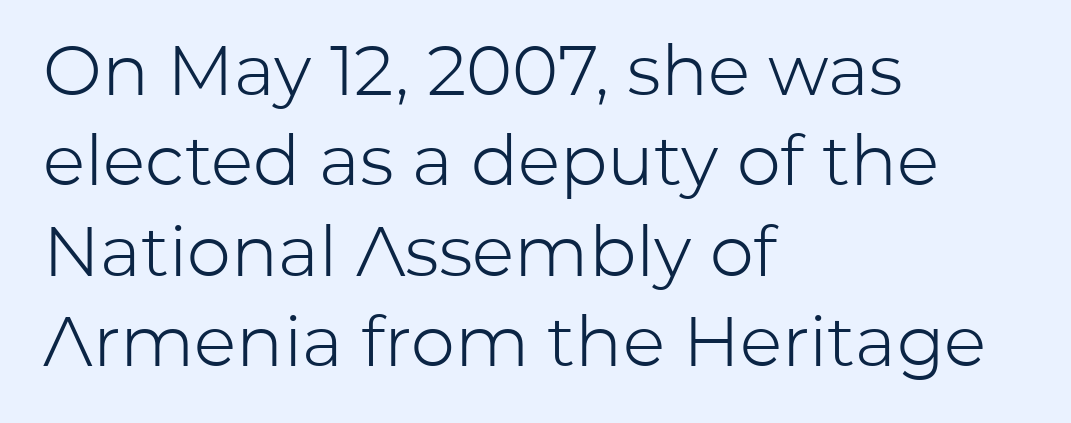
The image shows 70 px light sans-serif type, upright; set left-aligned, normal line spacing (1.29x), normal letter spacing, not underlined; low stroke contrast and a medium x-height.
